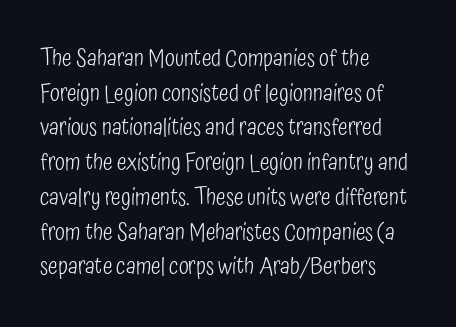
The image shows 23 px text type, upright; set left-aligned, normal line spacing (1.51x), normal letter spacing, not underlined.
